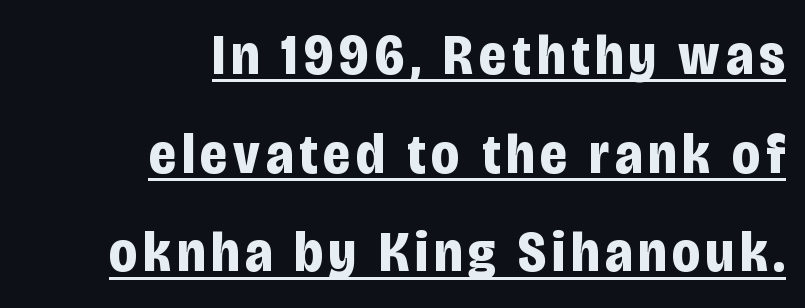
The image shows 57 px bold, condensed sans-serif type, upright; set right-aligned, line spacing 1.73x, underlined; low stroke contrast and a large x-height.
